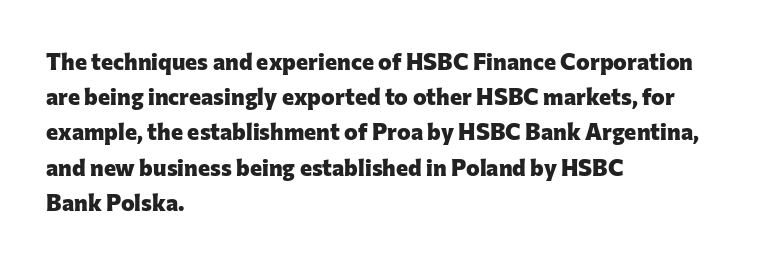
{"italic": "no", "bold": "yes", "underline": "no", "align": "left", "line_spacing": "normal", "line_spacing_ratio": 1.53, "letter_spacing": "normal", "letter_spacing_em": 0.0, "glyph_px": 23}
